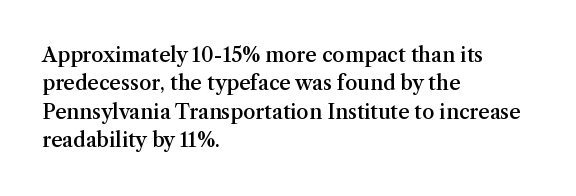
Q: Is the text bold? A: Semi-bold.
Q: Is the text italic (slanted)? A: No, it is upright.
Q: Is the text underlined? A: No.
Q: How is the paragraph aligned? A: Left-aligned.
Q: Is the spacing between letters normal or unusually wide? A: Normal.
Q: Is the spacing between lines tight, normal or loose? A: Normal.
